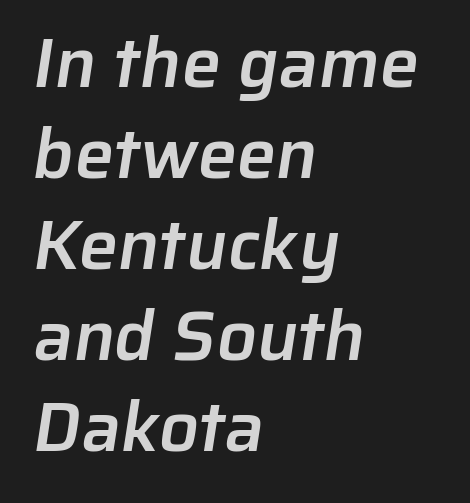
{"serif": "no", "bold": "semi", "weight": "semibold", "width": "normal", "stroke_contrast": "low", "x_height": "medium", "monospaced": "no", "underline": "no", "align": "left", "line_spacing": "normal", "line_spacing_ratio": 1.3, "letter_spacing": "normal", "letter_spacing_em": 0.0, "glyph_px": 70}
